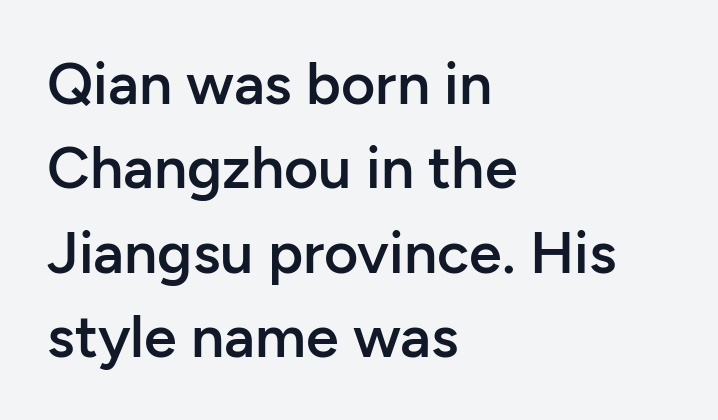
The type is set solid horizontally, with unmodified tracking. Posture: straight, roman, zero tilt. Its strokes are somewhat broadened, the hallmark of semibold type. This sample uses a sans-serif face. The rendering anchors every line to the left-hand side. The glyphs are unaccompanied by any horizontal stroke below them.
